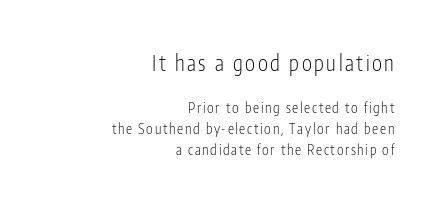
Q: Is the text bold? A: No.
Q: Is the text italic (slanted)? A: No, it is upright.
Q: Is the text underlined? A: No.
Q: How is the paragraph aligned? A: Right-aligned.
Q: Is the spacing between lines tight, normal or loose? A: Normal.
Q: Which block of text is set in a larger size, the first (top) or the second (bottom)? A: The first (top) one.
